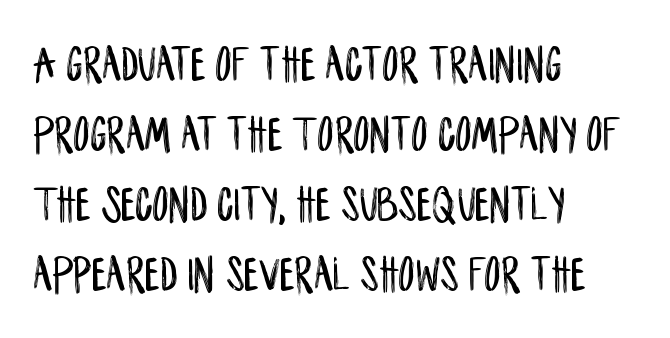
The image shows 51 px condensed sans-serif type, upright; set left-aligned, normal line spacing (1.37x), normal letter spacing, not underlined; low stroke contrast and a large x-height.
